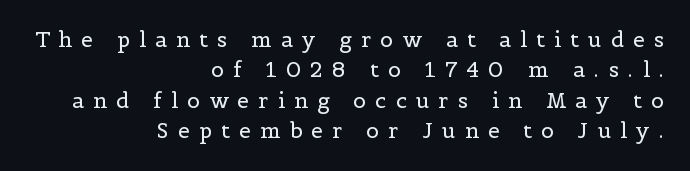
The strokes are not fattened; the text isn't bold. Line endings align vertically; line beginnings do not. If you drew a line through each stem, it would be perfectly vertical. Does extra space separate the letters? Yes, quite a lot of it.
